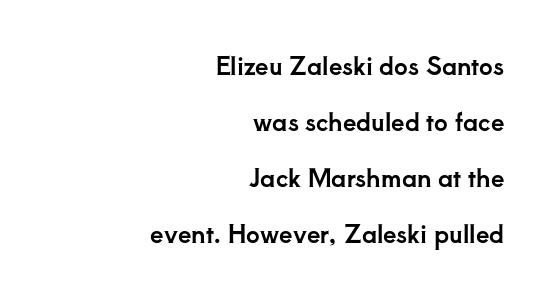
The zone under the glyphs is completely vacant. Standard letterfit; no display-style spreading of the glyphs. The ragged edge is on the left, which tells us the setting is flush right. No italicization has been applied; the sample stays upright.
